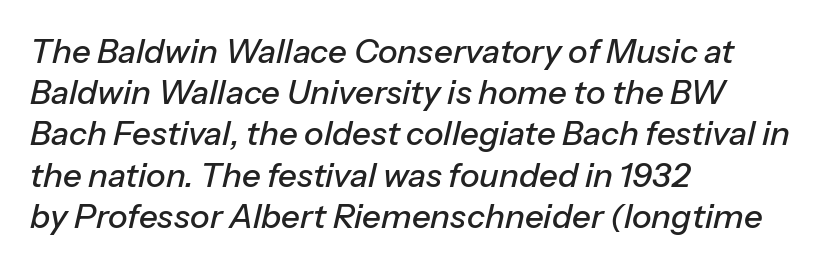
Q: Is the text italic (slanted)? A: Yes, it leans right by about 13 degrees.
Q: Is the text underlined? A: No.
Q: How is the paragraph aligned? A: Left-aligned.
Q: Is the spacing between letters normal or unusually wide? A: Normal.
Q: Is the spacing between lines tight, normal or loose? A: Normal.
Q: Width (condensed, normal, or wide)? A: Normal.
Q: Stroke contrast? A: Low.
Q: x-height? A: Medium.
Q: Monospaced? A: No.
